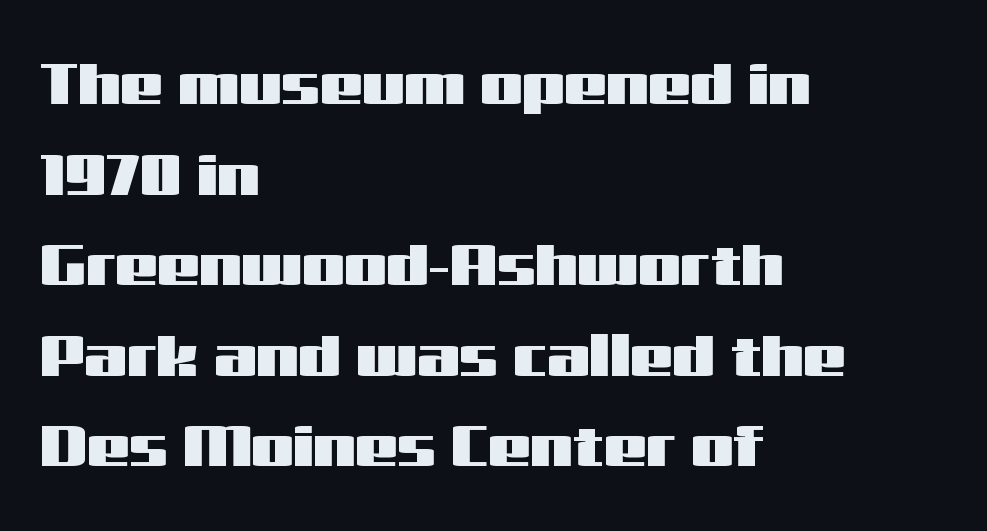
The image shows 60 px wide sans-serif type, upright; set left-aligned, normal line spacing (1.51x), normal letter spacing, not underlined; medium stroke contrast and a medium x-height.
